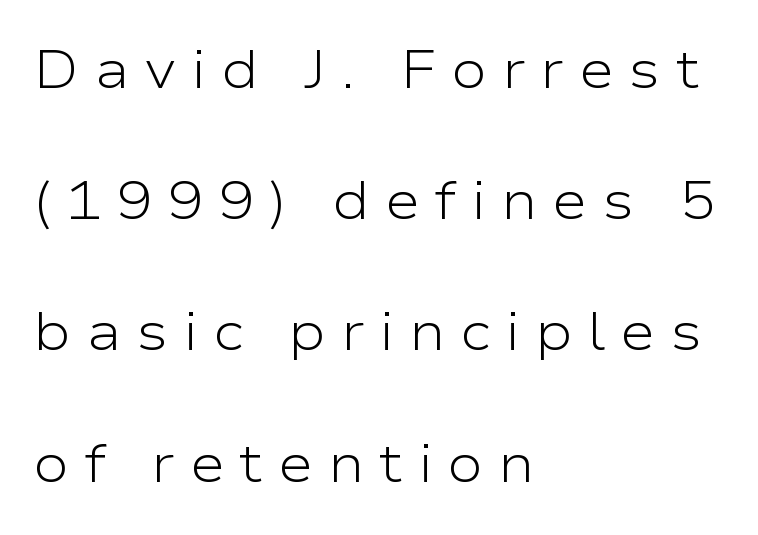
Q: Is the text bold? A: No.
Q: Is the text italic (slanted)? A: No, it is upright.
Q: Is the typeface a serif or a sans-serif typeface? A: Sans-serif.
Q: Is the text underlined? A: No.
Q: How is the paragraph aligned? A: Left-aligned.
Q: Is the spacing between letters normal or unusually wide? A: Unusually wide.
Q: Is the spacing between lines tight, normal or loose? A: Loose.
Q: Width (condensed, normal, or wide)? A: Wide.
Q: Stroke contrast? A: Low.
Q: x-height? A: Medium.
Q: Monospaced? A: No.
